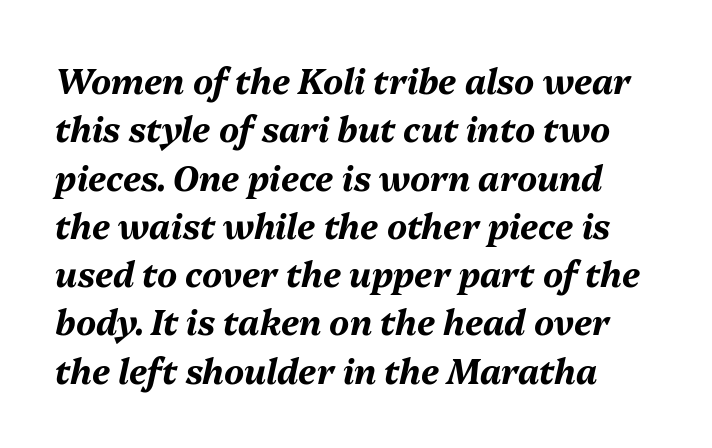
The image shows 34 px bold type, italic (leaning right); set normal line spacing (1.42x), normal letter spacing, not underlined; medium stroke contrast and a medium x-height.
